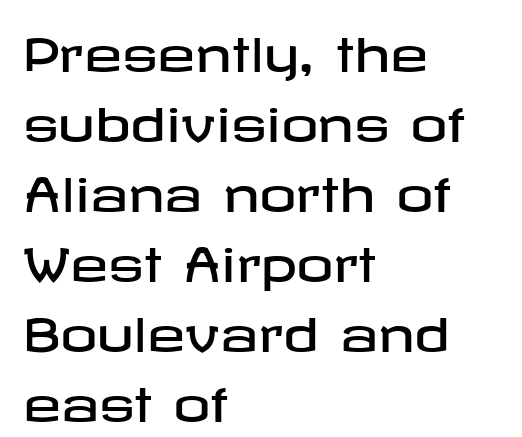
The image shows 46 px wide sans-serif type, upright; set left-aligned, normal line spacing (1.52x), normal letter spacing, not underlined; low stroke contrast and a medium x-height.
